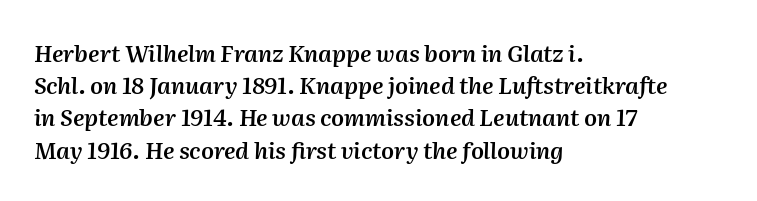
Q: Is the text bold? A: Semi-bold.
Q: Is the text italic (slanted)? A: Yes, it leans right by about 2 degrees.
Q: Is the text underlined? A: No.
Q: How is the paragraph aligned? A: Left-aligned.
Q: Is the spacing between letters normal or unusually wide? A: Normal.
Q: Is the spacing between lines tight, normal or loose? A: Normal.
